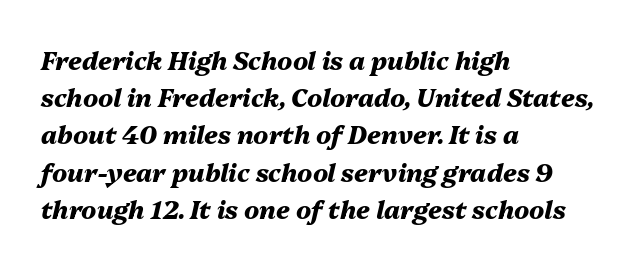
The lines in this sample share a left origin and differ only in where they stop. The letters sit at their default tracking, neither squeezed nor spread. Notice how the stems are inclined rather than vertical — that's the hallmark of italics. No word sits above an underline.
